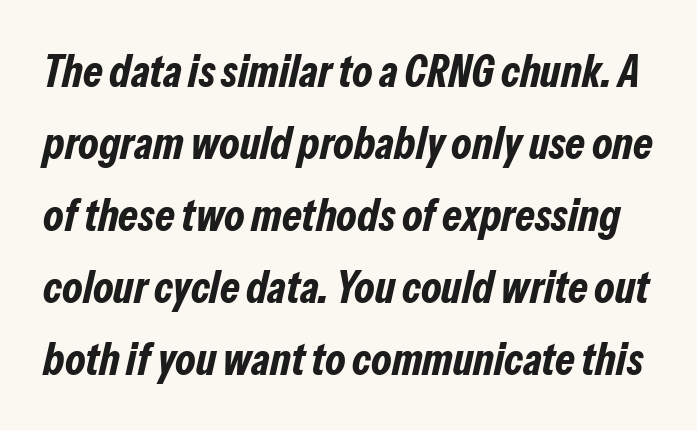
The text carries the slant typical of an italic or oblique font. Pretty heavy lettering here — definitely bold. Each row of text sits above clean, open space. Glyph-to-glyph distance matches everyday printed text. Notice how descenders clear the ascenders below comfortably — that's standard leading. The rendering uses natural spacing where letterforms have individual widths.
